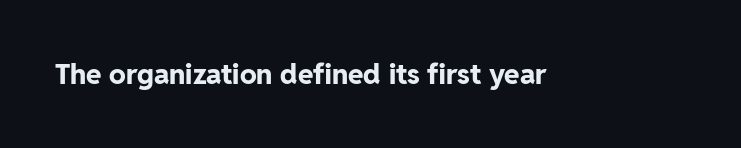
The image shows 28 px bold sans-serif type, upright; set normal letter spacing, not underlined; low stroke contrast and a medium x-height.
